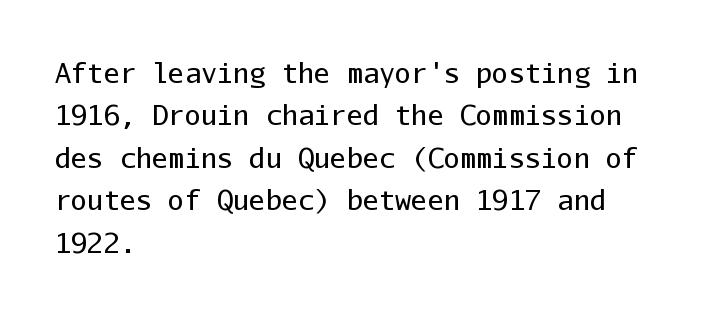
Q: Is the text bold? A: No.
Q: Is the text italic (slanted)? A: No, it is upright.
Q: Is the text underlined? A: No.
Q: How is the paragraph aligned? A: Left-aligned.
Q: Is the spacing between letters normal or unusually wide? A: Normal.
Q: Is the spacing between lines tight, normal or loose? A: Normal.
